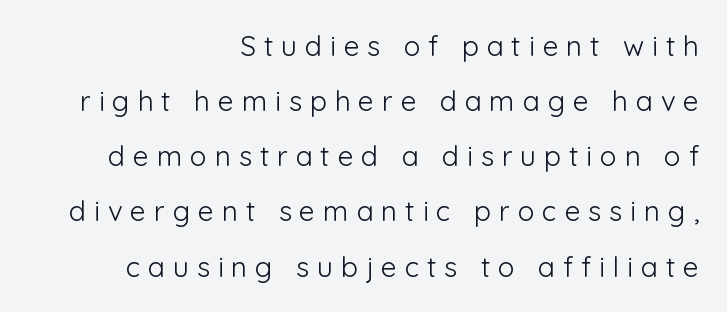
{"serif": "no", "italic": "no", "bold": "no", "weight": "light", "width": "normal", "stroke_contrast": "low", "x_height": "medium", "monospaced": "no", "underline": "no", "align": "right", "line_spacing": "loose", "line_spacing_ratio": 1.97, "letter_spacing": "wide", "letter_spacing_em": 0.28, "glyph_px": 28}
